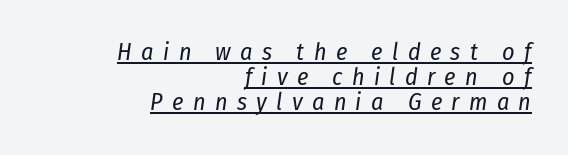
A quiet, ordinary-to-light weight characterises the typeface. Characters follow at a spacing far wider than the type designer built in. The setting favours the right margin, as signatures and pull-quotes sometimes do. You can tell it's italic because the verticals aren't actually vertical. A rule runs beneath these lines of type. Very little white space separates one row of letters from the next.
